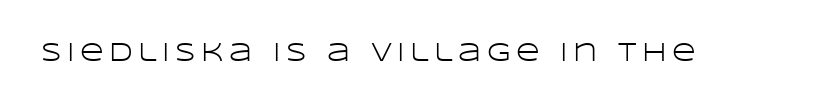
Any mark beneath the type? The region is blank. This rendering widens character spacing well past its baseline value. The typography opts for an upright posture over an oblique one. This is not heavy type; no bold has been used.
